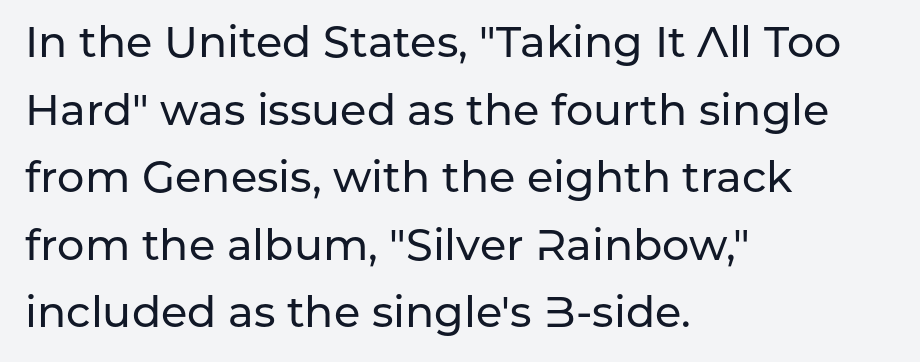
Q: Is the text italic (slanted)? A: No, it is upright.
Q: Is the typeface a serif or a sans-serif typeface? A: Sans-serif.
Q: Is the text underlined? A: No.
Q: How is the paragraph aligned? A: Left-aligned.
Q: Is the spacing between letters normal or unusually wide? A: Normal.
Q: Is the spacing between lines tight, normal or loose? A: Normal.
Q: Width (condensed, normal, or wide)? A: Normal.
Q: Stroke contrast? A: Low.
Q: x-height? A: Medium.
Q: Monospaced? A: No.
